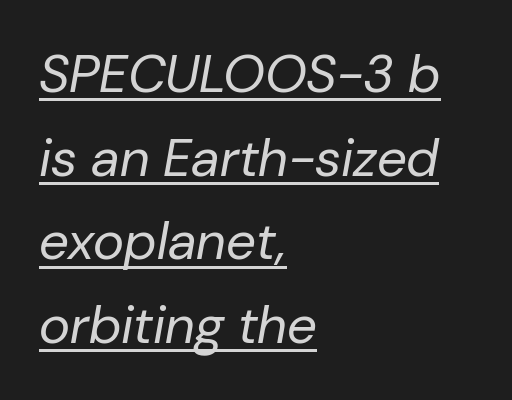
Q: Is the text bold? A: No.
Q: Is the text italic (slanted)? A: Yes, it leans right by about 10 degrees.
Q: Is the text underlined? A: Yes.
Q: How is the paragraph aligned? A: Left-aligned.
Q: Is the spacing between letters normal or unusually wide? A: Normal.
Q: Is the spacing between lines tight, normal or loose? A: Normal.
Q: Width (condensed, normal, or wide)? A: Normal.
Q: Stroke contrast? A: Low.
Q: x-height? A: Medium.
Q: Monospaced? A: No.
